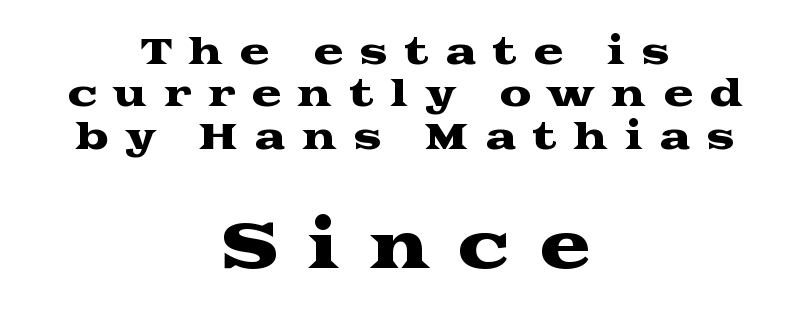
{"serif": "yes", "italic": "no", "width": "wide", "stroke_contrast": "medium", "x_height": "medium", "monospaced": "no", "underline": "no", "align": "center", "line_spacing_ratio": 1.18, "letter_spacing": "wide", "letter_spacing_em": 0.45, "larger_block": "second", "size_ratio": 1.75, "glyph_px": 63}
